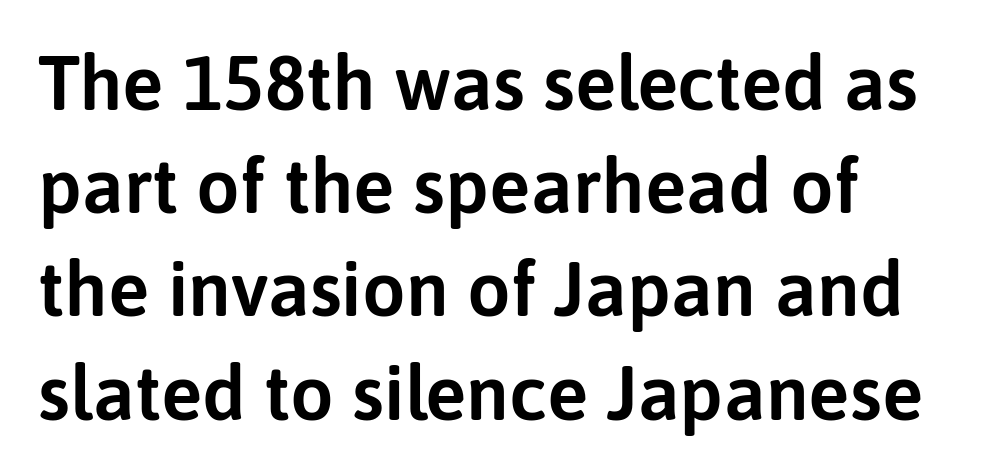
Observe the absence of serifs on each vertical stroke in this sample. Looks like regular typesetting: each glyph gets only the width it needs. Horizontal bands of white between lines are of average thickness. Ascenders rise straight up at ninety degrees.
